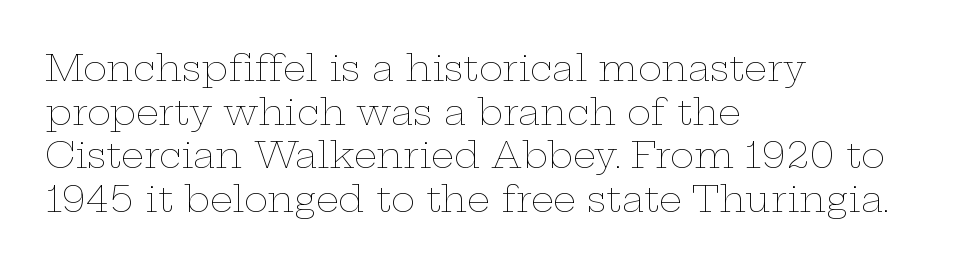
The specimen reads as upright at a glance. The tracking reads as untouched default to a designer's eye. If you drew a ruler down the left edge, every line would touch it. Varying glyph widths throughout — classic text-font behaviour. Is the type heavy? It reads as light-to-regular instead. Decoration check: the copy has no underline.
